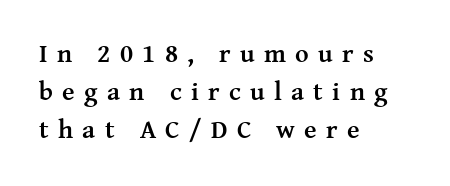
{"italic": "no", "bold": "yes", "underline": "no", "align": "left", "line_spacing": "normal", "line_spacing_ratio": 1.47, "letter_spacing": "wide", "letter_spacing_em": 0.36, "glyph_px": 26}
